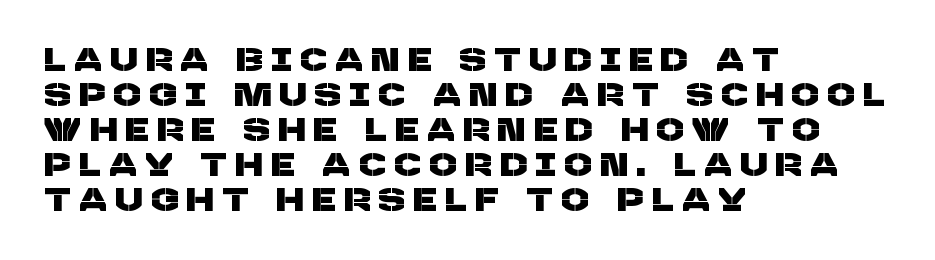
The image shows 32 px sans-serif type; set left-aligned, tight line spacing (1.09x), unusually wide letter spacing (+0.29 em), not underlined; low stroke contrast and a large x-height.
